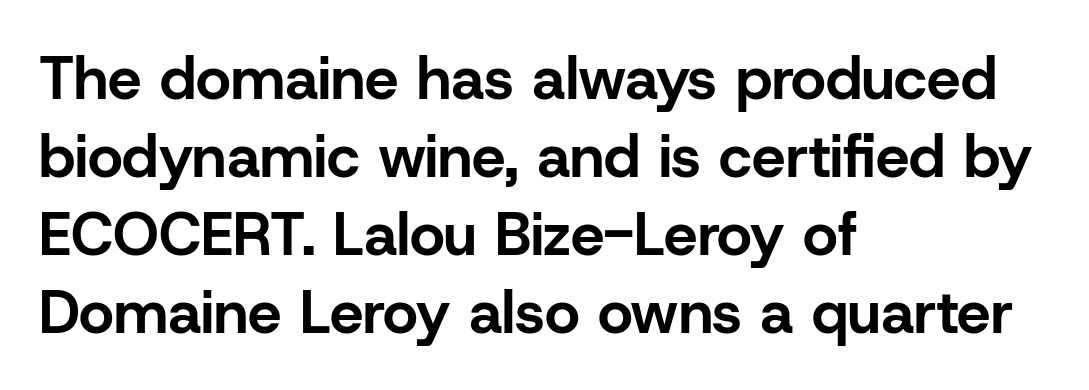
The type family on display is of the sans-serif kind. Rendered with straight, roman letterforms. The passage shown is emphatically bold. Caption: multi-line text, flush left, ragged right.
